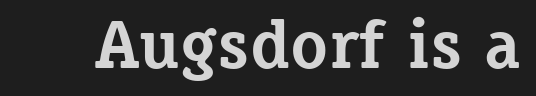
The image shows 69 px bold serif type, upright; set normal letter spacing, not underlined; low stroke contrast and a medium x-height.
